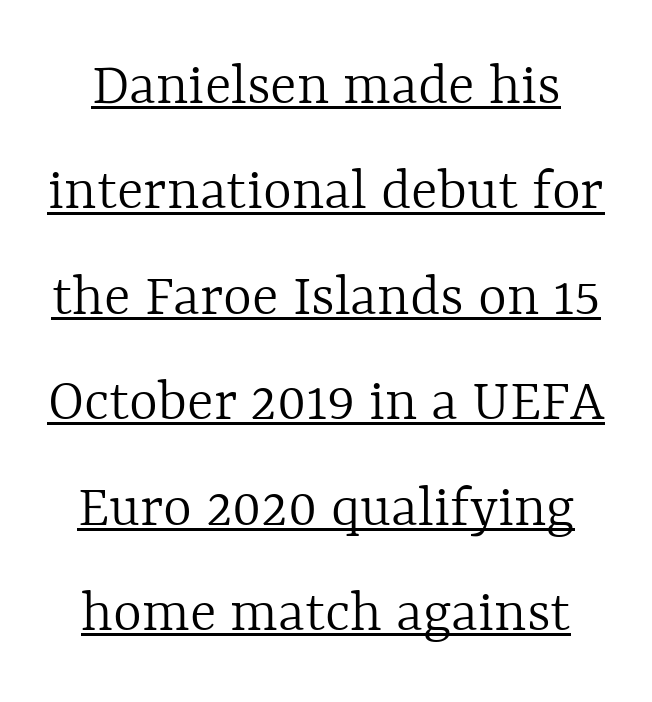
The image shows 62 px light type, upright; set normal line spacing (1.7x), normal letter spacing, underlined; a medium x-height.
